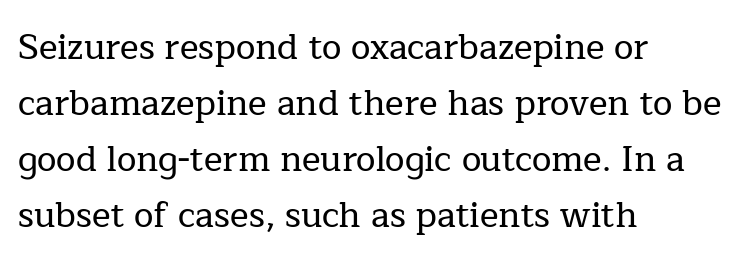
The image shows 35 px serif type, upright; set left-aligned, normal line spacing (1.6x), normal letter spacing, not underlined; low stroke contrast and a medium x-height.
